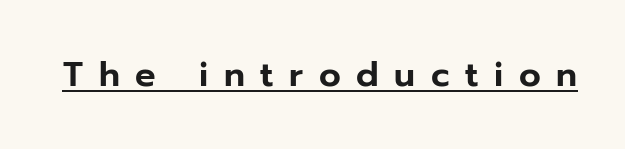
{"serif": "no", "italic": "no", "width": "normal", "stroke_contrast": "low", "x_height": "medium", "monospaced": "no", "underline": "yes", "letter_spacing": "wide", "letter_spacing_em": 0.46, "glyph_px": 34}
